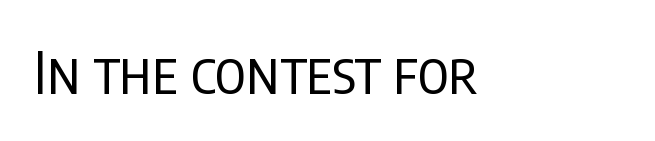
Check the space under the baseline: it is left empty. A typesetter would label this face a sans. Bold? No — there's no thickening of the strokes. You could not count columns in this text — the font is proportionally spaced.
